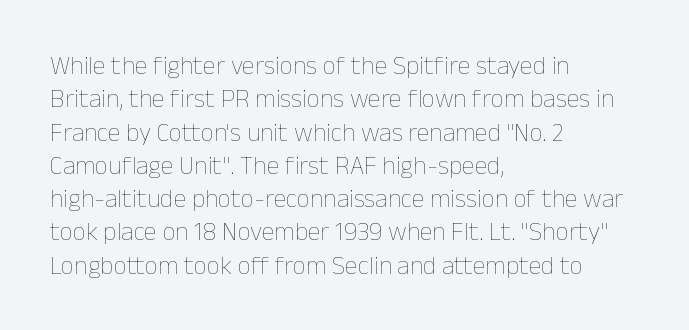
{"italic": "no", "bold": "no", "underline": "no", "align": "left", "line_spacing": "normal", "line_spacing_ratio": 1.28, "letter_spacing": "normal", "letter_spacing_em": 0.0, "glyph_px": 26}
